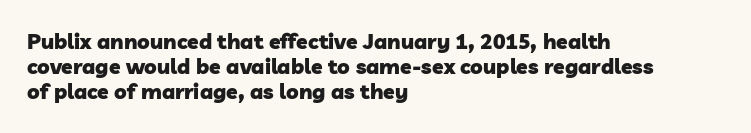
The image shows 21 px bold type; set left-aligned, line spacing 1.2x, normal letter spacing, not underlined.
